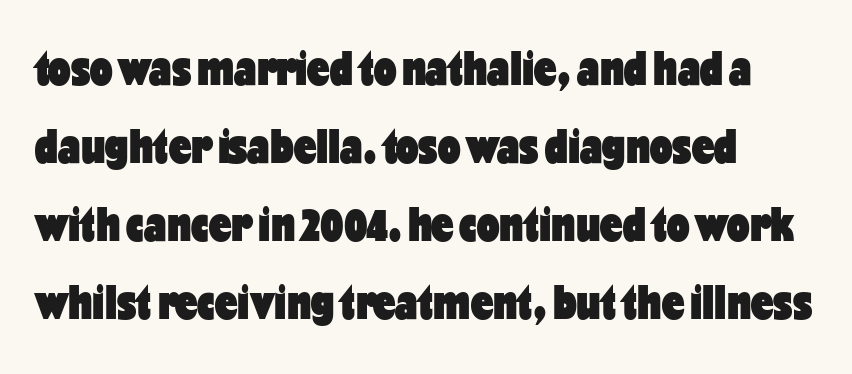
Q: Is the text bold? A: Yes.
Q: Is the text italic (slanted)? A: No, it is upright.
Q: Is the typeface a serif or a sans-serif typeface? A: Sans-serif.
Q: Is the text underlined? A: No.
Q: How is the paragraph aligned? A: Left-aligned.
Q: Is the spacing between letters normal or unusually wide? A: Normal.
Q: Is the spacing between lines tight, normal or loose? A: Normal.
Q: Width (condensed, normal, or wide)? A: Condensed.
Q: Stroke contrast? A: Low.
Q: x-height? A: Medium.
Q: Monospaced? A: No.
